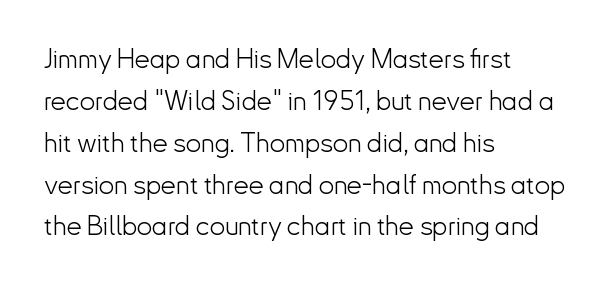
{"italic": "no", "bold": "no", "underline": "no", "align": "left", "line_spacing": "normal", "line_spacing_ratio": 1.55, "letter_spacing": "normal", "letter_spacing_em": 0.0, "glyph_px": 27}
